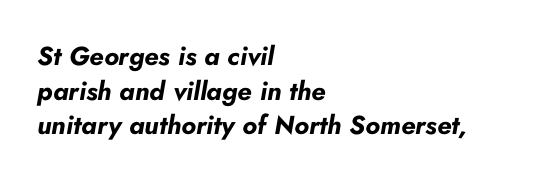
Just letters on the line, the space beneath them empty. Successive baselines arrive at the customary interval. Compared with a centered layout, this one pins lines to the left instead. It's the slanting kind of type. Chunky letters — that's bold for sure.
